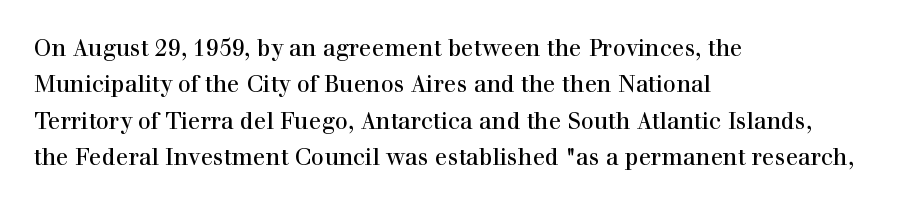
Style check: upright. Honestly, the letter spacing is just normal — you wouldn't notice it. Short and long lines alike share a common starting point at left. Any mark beneath the type? The region is blank. Interline gaps are of average width in this sample.
